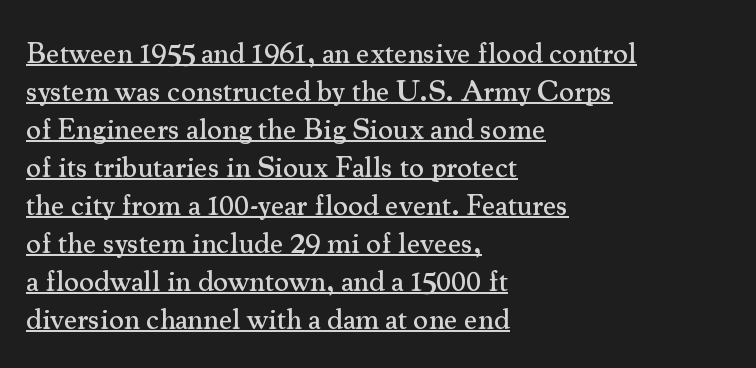
{"serif": "yes", "italic": "no", "width": "normal", "stroke_contrast": "medium", "x_height": "small", "monospaced": "no", "underline": "yes", "align": "left", "line_spacing": "normal", "line_spacing_ratio": 1.31, "letter_spacing": "normal", "letter_spacing_em": 0.0, "glyph_px": 29}
